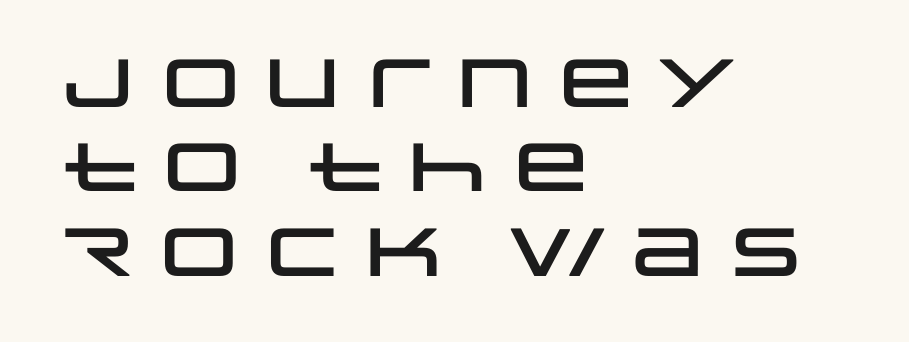
The image shows 68 px wide sans-serif type, upright; set left-aligned, line spacing 1.24x, normal letter spacing, not underlined; low stroke contrast and a large x-height.
